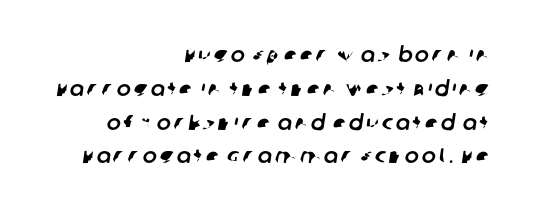
Q: Is the text underlined? A: No.
Q: How is the paragraph aligned? A: Right-aligned.
Q: Is the spacing between lines tight, normal or loose? A: Normal.
